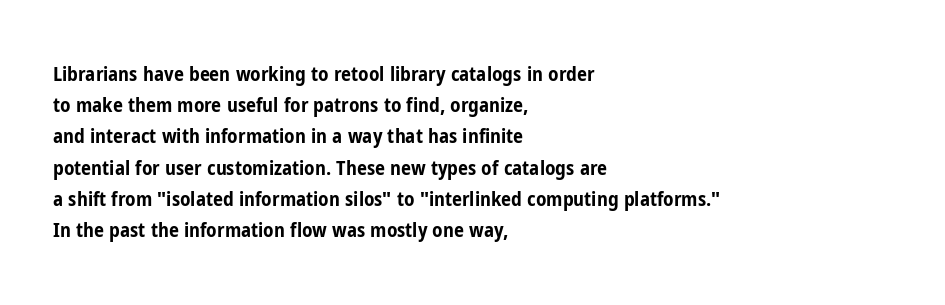
Beneath every word, the page is bare. The letterforms sit shoulder to shoulder at normal distance. The typesetter chose a ragged-right arrangement here. What weight is shown? A full bold with thick strokes.
